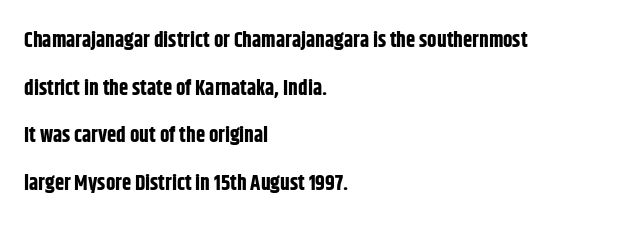
The image shows 21 px bold type, upright; set left-aligned, loose line spacing (2.27x), normal letter spacing, not underlined.
